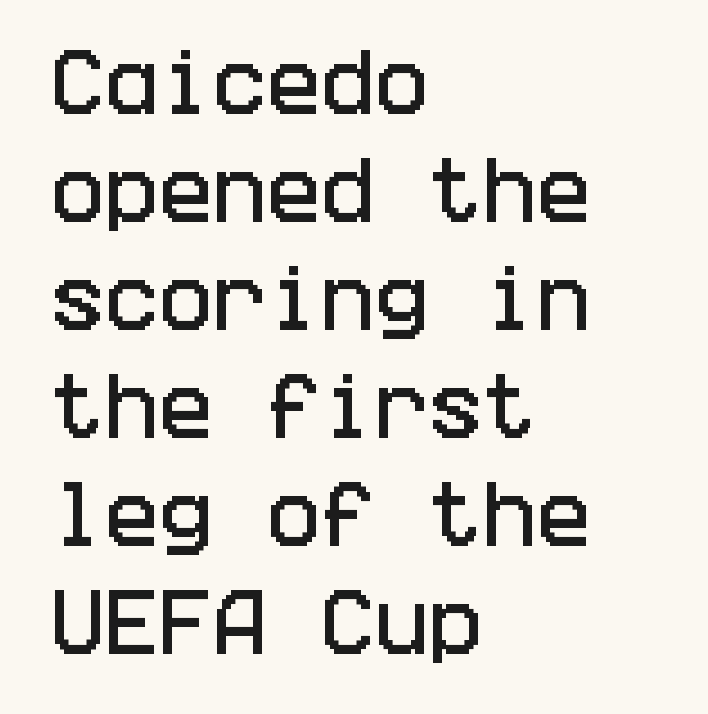
Q: Is the text italic (slanted)? A: No, it is upright.
Q: Is the typeface a serif or a sans-serif typeface? A: Sans-serif.
Q: Is the text underlined? A: No.
Q: How is the paragraph aligned? A: Left-aligned.
Q: Is the spacing between letters normal or unusually wide? A: Normal.
Q: Is the spacing between lines tight, normal or loose? A: Normal.
Q: Width (condensed, normal, or wide)? A: Condensed.
Q: Stroke contrast? A: Low.
Q: x-height? A: Large.
